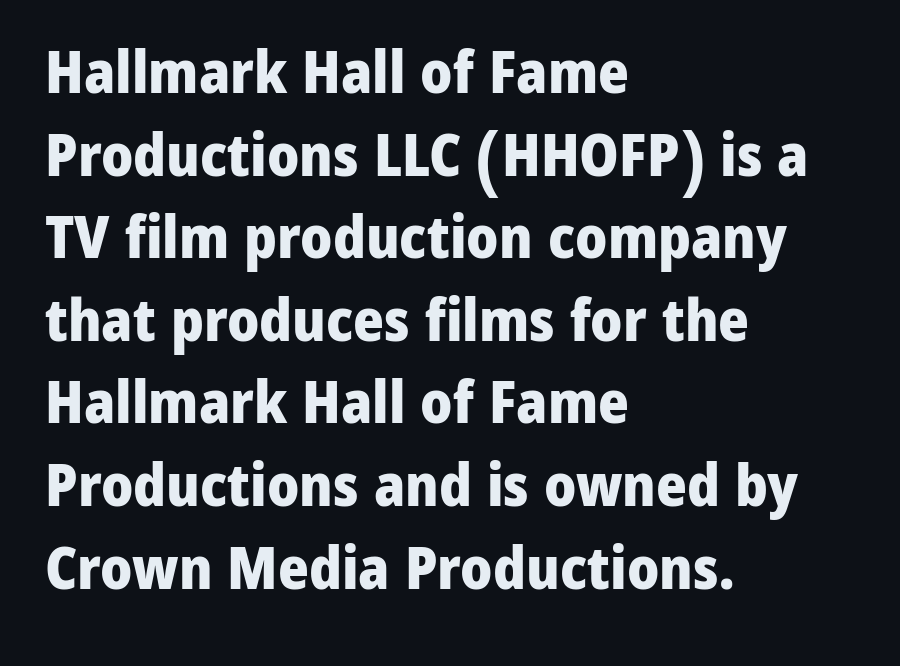
The image shows 59 px heavy sans-serif type, upright; set left-aligned, normal line spacing (1.4x), normal letter spacing, not underlined; low stroke contrast and a medium x-height.
